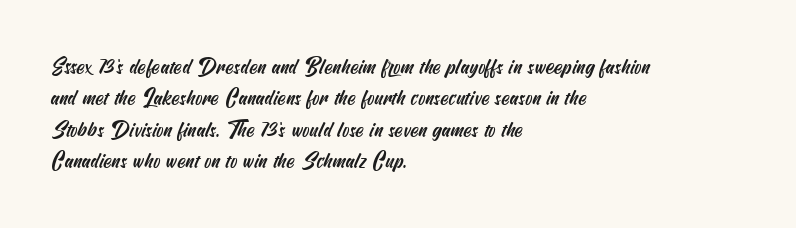
{"underline": "no", "align": "left", "line_spacing": "normal", "line_spacing_ratio": 1.49, "letter_spacing": "normal", "letter_spacing_em": 0.0, "glyph_px": 21}
